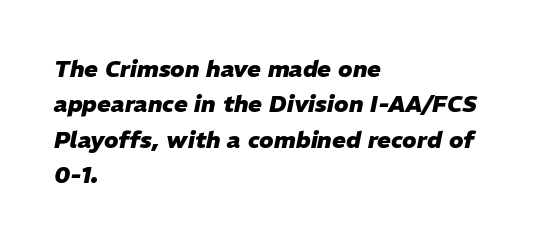
The image shows 23 px bold type, italic (leaning right); set left-aligned, normal line spacing (1.54x), normal letter spacing, not underlined.
